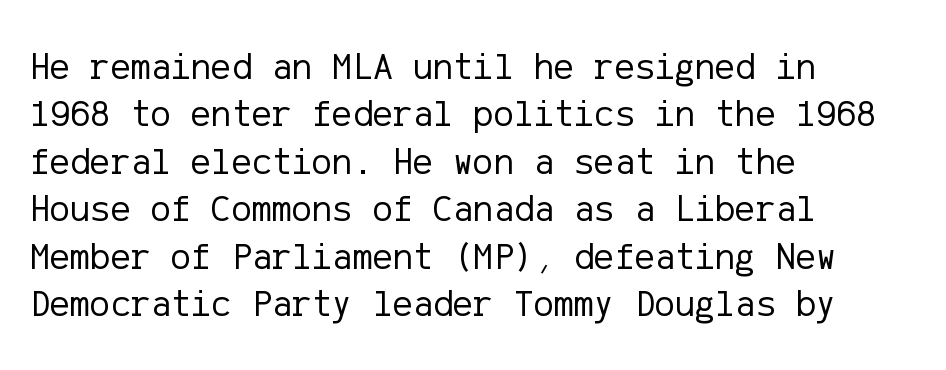
Q: Is the text bold? A: No.
Q: Is the text italic (slanted)? A: No, it is upright.
Q: Is the typeface a serif or a sans-serif typeface? A: Sans-serif.
Q: Is the text underlined? A: No.
Q: How is the paragraph aligned? A: Left-aligned.
Q: Is the spacing between letters normal or unusually wide? A: Normal.
Q: Is the spacing between lines tight, normal or loose? A: Normal.
Q: Width (condensed, normal, or wide)? A: Normal.
Q: Stroke contrast? A: Low.
Q: x-height? A: Medium.
